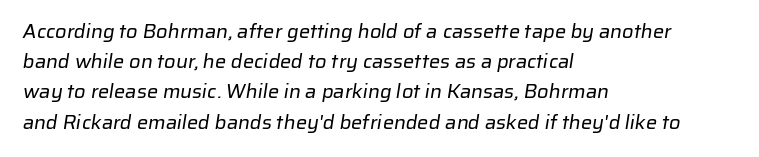
The image shows 20 px text type; set left-aligned, normal line spacing (1.51x), normal letter spacing, not underlined.
